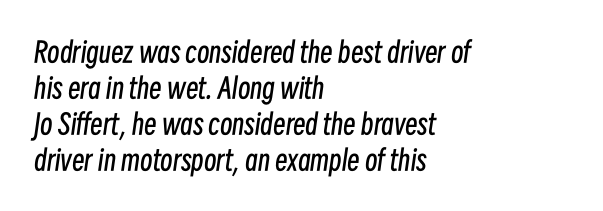
Q: Is the text bold? A: No.
Q: Is the text italic (slanted)? A: Yes, it leans right by about 8 degrees.
Q: Is the text underlined? A: No.
Q: How is the paragraph aligned? A: Left-aligned.
Q: Is the spacing between letters normal or unusually wide? A: Normal.
Q: Is the spacing between lines tight, normal or loose? A: Normal.
Q: Width (condensed, normal, or wide)? A: Condensed.
Q: Stroke contrast? A: Low.
Q: x-height? A: Medium.
Q: Monospaced? A: No.
